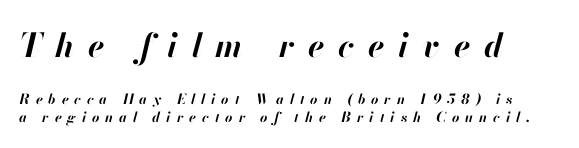
The image shows 33 px bold type, italic (leaning right); set left-aligned, normal line spacing (1.3x), unusually wide letter spacing (+0.42 em), not underlined; the first (top) block is 2.36x larger; high stroke contrast and a small x-height.
